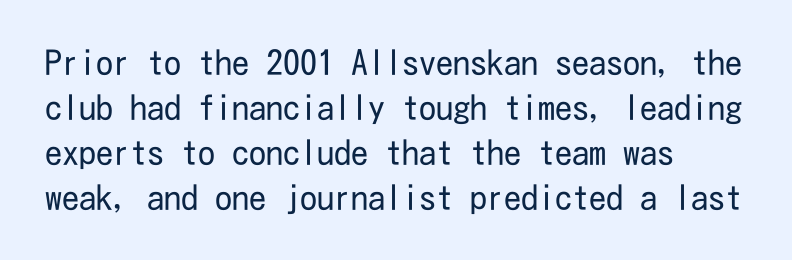
{"serif": "no", "italic": "no", "bold": "no", "weight": "regular", "width": "condensed", "stroke_contrast": "low", "x_height": "medium", "underline": "no", "align": "left", "line_spacing": "normal", "line_spacing_ratio": 1.32, "letter_spacing": "normal", "letter_spacing_em": 0.0, "glyph_px": 34}
